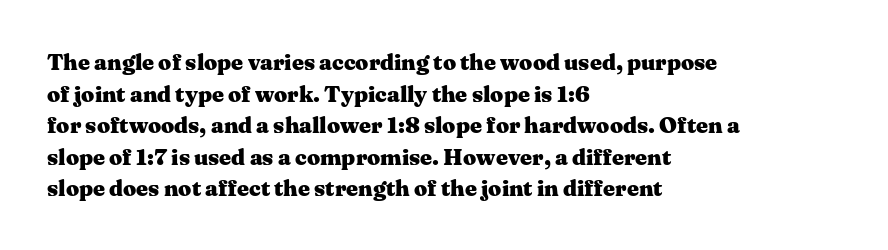
The image shows 23 px bold type, upright; set left-aligned, normal line spacing (1.37x), normal letter spacing, not underlined.
